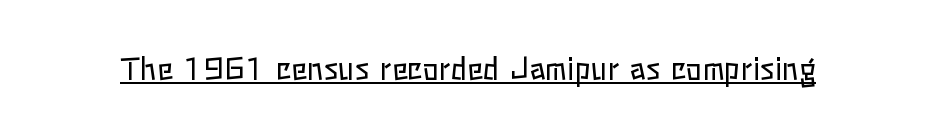
Students, note that the glyphs here touch the page at normal intervals. This is underlined copy, the kind a proofreader might mark for attention. Compared with a typical body face, this is equally light or lighter still. Does the lettering tilt? It doesn't — this is upright. Proportional: the letters do not fall into vertical columns.
